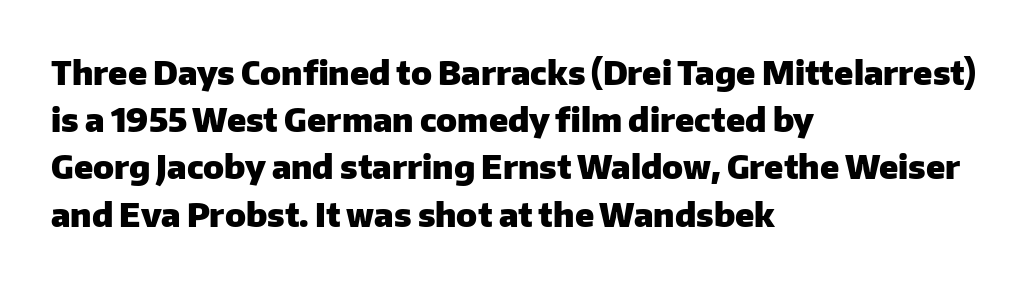
{"serif": "no", "italic": "no", "bold": "yes", "weight": "heavy", "width": "normal", "stroke_contrast": "low", "x_height": "medium", "monospaced": "no", "underline": "no", "align": "left", "line_spacing": "normal", "line_spacing_ratio": 1.43, "letter_spacing": "normal", "letter_spacing_em": 0.0, "glyph_px": 33}
